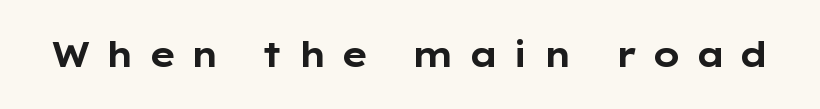
Characters remain perfectly vertical along every line. A full-strength bold gives these letters their thick strokes. Plain, unruled lines of type. Typographically, this falls in the sans-serif category. A typesetter would call this heavily tracked-out type. Note the varied advance widths — an 'i' is clearly narrower than an 'm'.
